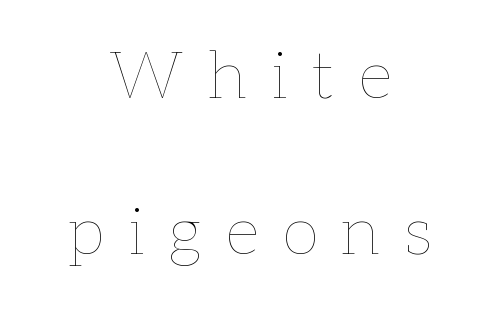
The image shows 67 px thin type, upright; set centered, loose line spacing (2.33x), unusually wide letter spacing (+0.37 em), not underlined; low stroke contrast and a medium x-height.
